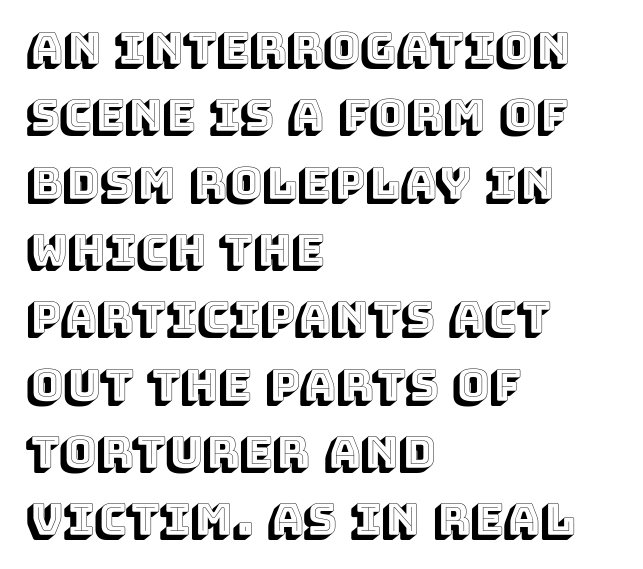
Ascenders rise straight up at ninety degrees. Look at the tracking — it's just the regular setting, nothing added. Any mark beneath the type? The region is blank. The setting favours the left margin, as ordinary paragraphs usually do. Students, observe: this is what conventionally led text looks like.
